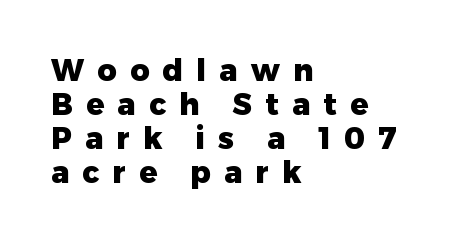
{"serif": "no", "italic": "no", "bold": "yes", "weight": "heavy", "width": "normal", "stroke_contrast": "low", "x_height": "medium", "monospaced": "no", "underline": "no", "align": "left", "line_spacing": "tight", "line_spacing_ratio": 1.13, "letter_spacing": "wide", "letter_spacing_em": 0.44, "glyph_px": 30}
